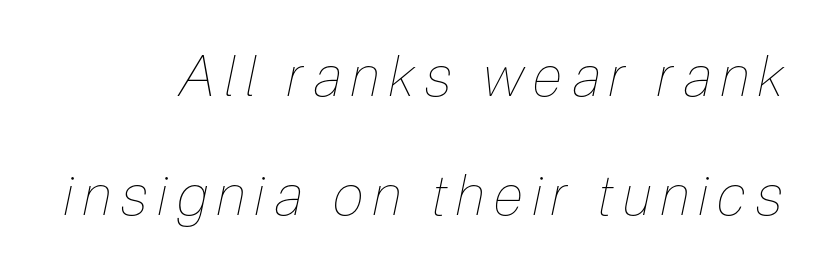
{"italic": "yes", "lean": "right", "slant_degrees": 12, "bold": "no", "weight": "thin", "width": "condensed", "stroke_contrast": "low", "x_height": "medium", "monospaced": "no", "underline": "no", "line_spacing": "loose", "line_spacing_ratio": 2.12, "glyph_px": 56}
